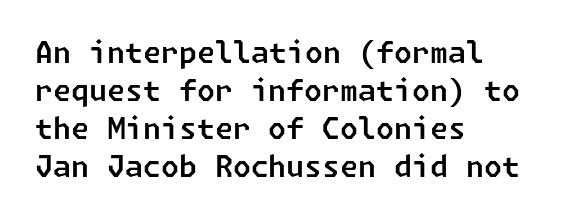
Unlike a traditional serif, this face leaves its strokes unadorned. This sample uses plain, unmodified letter spacing. The foot of each line stays bare and open. Casual observation: everything's shoved over to the left. Leading: standard.
